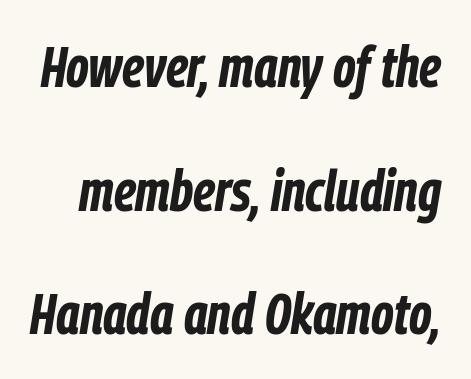
{"italic": "yes", "lean": "right", "slant_degrees": 9, "bold": "yes", "weight": "bold", "width": "condensed", "stroke_contrast": "low", "x_height": "medium", "monospaced": "no", "underline": "no", "line_spacing": "loose", "line_spacing_ratio": 2.13, "letter_spacing": "normal", "letter_spacing_em": 0.0, "glyph_px": 58}
